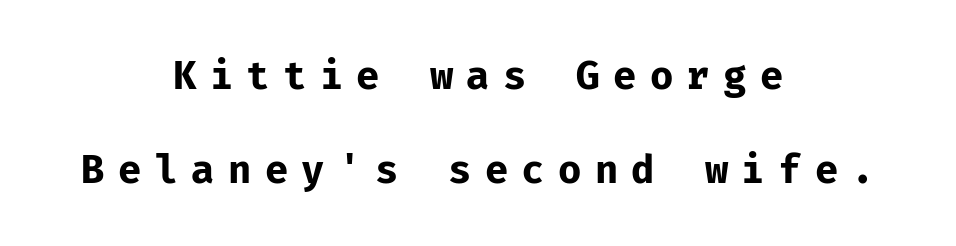
Q: Is the text bold? A: Yes.
Q: Is the text italic (slanted)? A: No, it is upright.
Q: Is the typeface a serif or a sans-serif typeface? A: Sans-serif.
Q: Is the text underlined? A: No.
Q: How is the paragraph aligned? A: Centered.
Q: Is the spacing between letters normal or unusually wide? A: Unusually wide.
Q: Is the spacing between lines tight, normal or loose? A: Loose.
Q: Width (condensed, normal, or wide)? A: Normal.
Q: Stroke contrast? A: Low.
Q: x-height? A: Medium.
Q: Monospaced? A: Yes.
